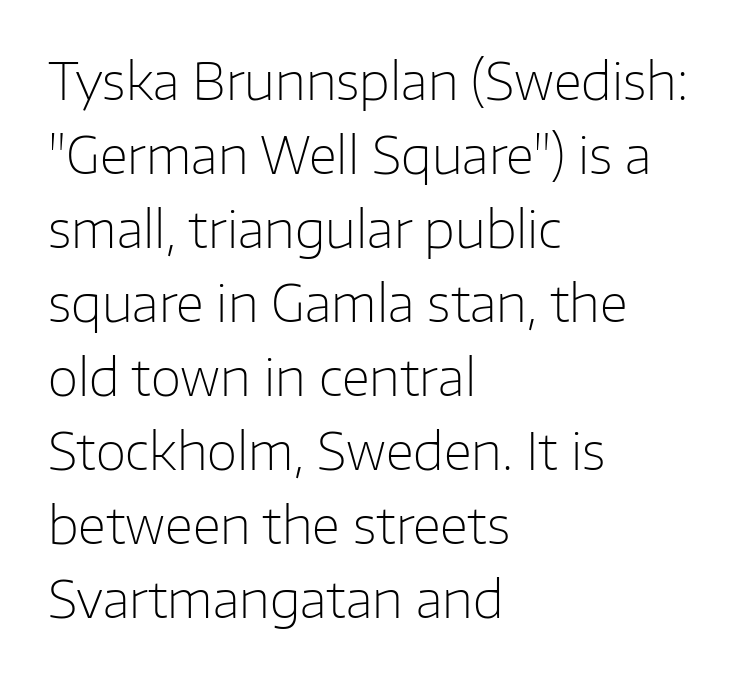
Quick note: underline off. These lines stack with their left ends in a neat column. Regarding serifs, this sample does without them. Proportional: the letters do not fall into vertical columns. Compared with typical paragraphs, the rows here are spaced about the same.
